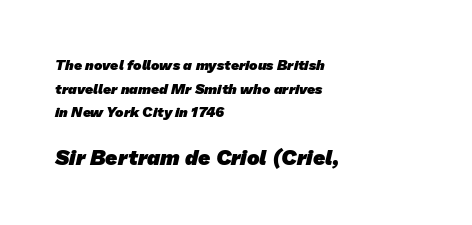
The image shows 21 px bold type; set left-aligned, normal line spacing (1.69x), normal letter spacing, not underlined; the second (bottom) block is 1.5x larger.
